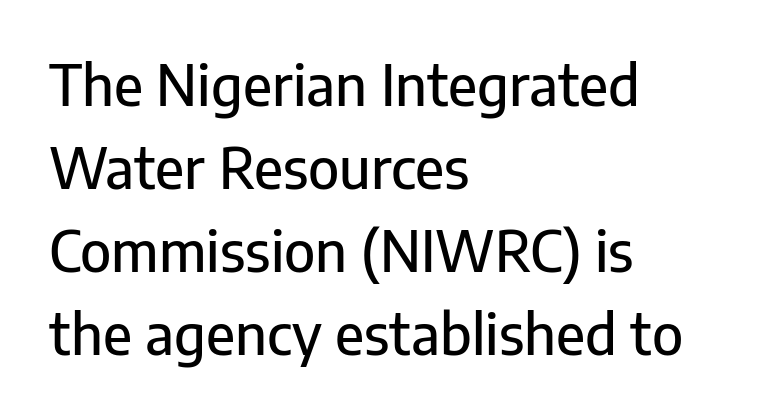
{"serif": "no", "italic": "no", "width": "normal", "stroke_contrast": "low", "x_height": "medium", "monospaced": "no", "underline": "no", "align": "left", "line_spacing": "normal", "line_spacing_ratio": 1.51, "letter_spacing": "normal", "letter_spacing_em": 0.0, "glyph_px": 55}
